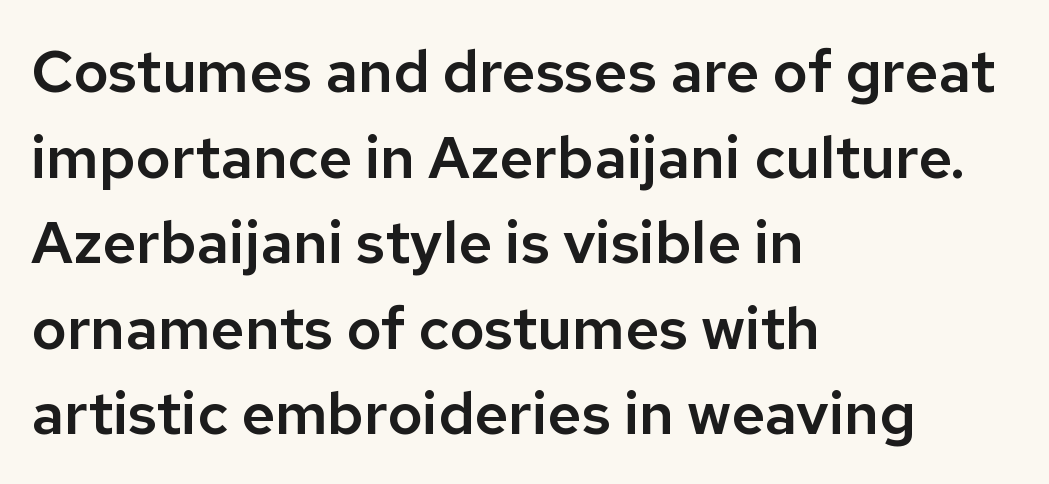
The image shows 59 px sans-serif type, upright; set left-aligned, normal line spacing (1.45x), normal letter spacing, not underlined; low stroke contrast and a medium x-height.
